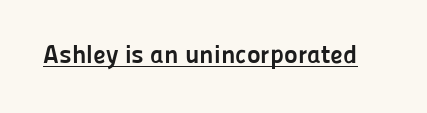
{"italic": "no", "bold": "yes", "underline": "yes", "letter_spacing": "normal", "letter_spacing_em": 0.0, "glyph_px": 26}
